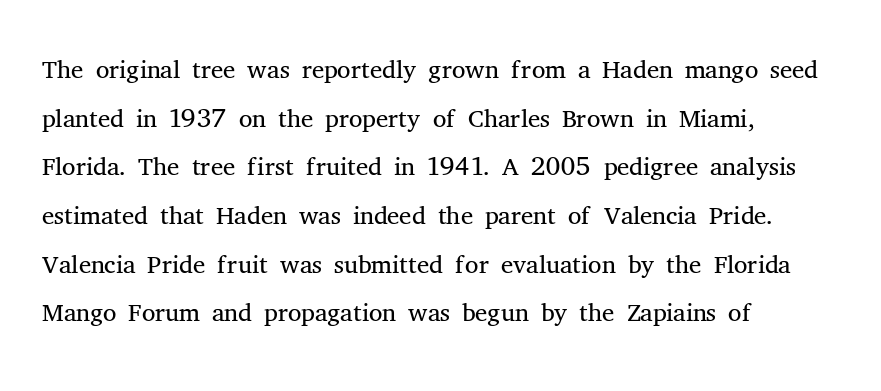
Reading down the column, the eye jumps a familiar distance to each next line. These glyphs show unthickened strokes, regular width or finer. Rule under the text: the space is simply empty. Each letter keeps its own natural width here, so spacing adapts to shape. The characters display serif detailing at their extremities.
